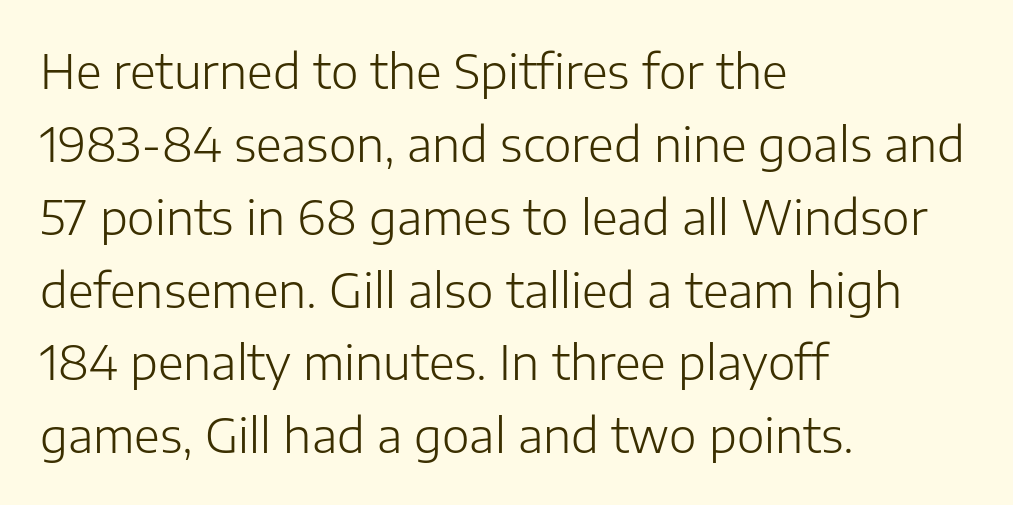
{"serif": "no", "italic": "no", "bold": "no", "weight": "light", "width": "normal", "stroke_contrast": "low", "x_height": "medium", "monospaced": "no", "underline": "no", "align": "left", "line_spacing": "normal", "line_spacing_ratio": 1.55, "letter_spacing": "normal", "letter_spacing_em": 0.0, "glyph_px": 47}
